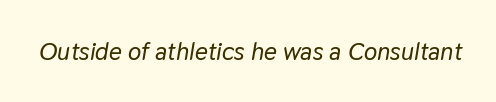
Q: Is the text italic (slanted)? A: Yes, it leans right by about 9 degrees.
Q: Is the text underlined? A: No.
Q: Is the spacing between letters normal or unusually wide? A: Normal.
